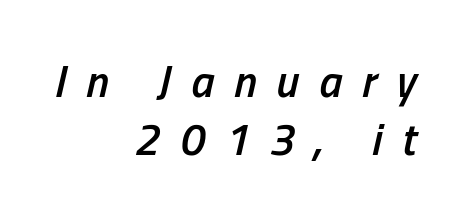
The image shows 45 px semibold, condensed type, italic (leaning right); set right-aligned, normal line spacing (1.28x), unusually wide letter spacing (+0.44 em), not underlined; low stroke contrast and a medium x-height.
